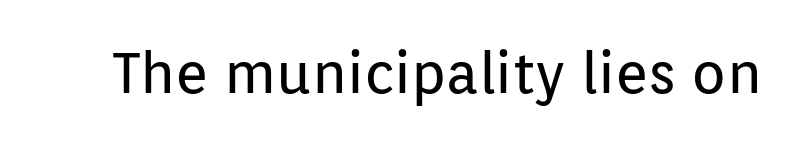
{"serif": "no", "italic": "no", "bold": "no", "weight": "regular", "width": "normal", "stroke_contrast": "low", "x_height": "medium", "monospaced": "no", "underline": "no", "letter_spacing": "normal", "letter_spacing_em": 0.0, "glyph_px": 57}
